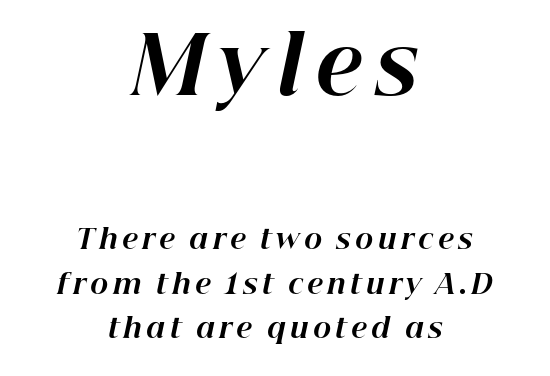
Character widths vary here, with narrow letters taking less room than wide ones. Vertically, the passage feels balanced, rows spaced as you'd expect. Look at the glyph heights: the upper group is clearly the bigger setting. Emphasis by weight is at full strength: bold.
